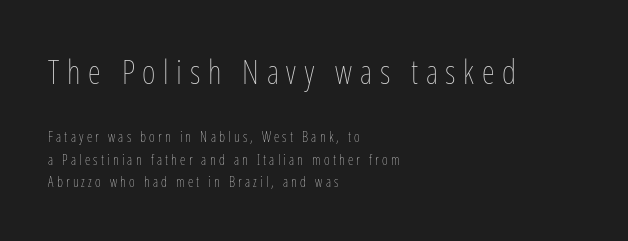
Short note: letters widely spaced. Only glyphs here, with clear space below each row. One-word summary of the alignment: left. Students, observe: this is what conventionally led text looks like.
